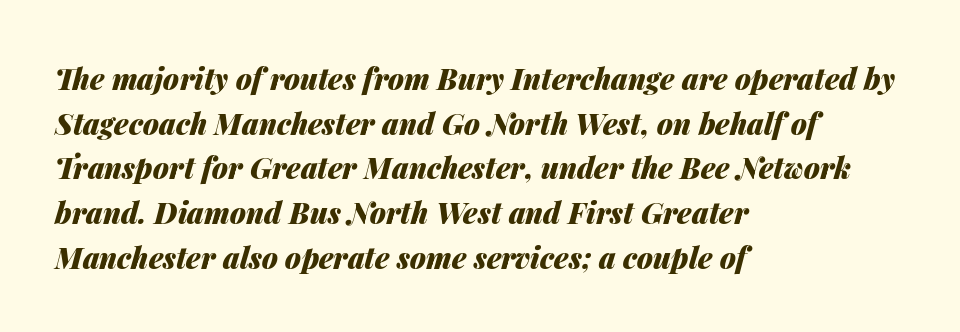
The letterforms sit shoulder to shoulder at normal distance. Thick stems and heavy bowls — unmistakably bold. Yep, that's italic — everything's leaning. Compared with a centered layout, this one pins lines to the left instead.
